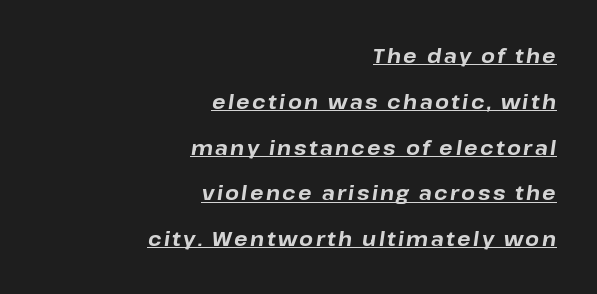
Q: Is the text bold? A: Yes.
Q: Is the text italic (slanted)? A: Yes, it leans right by about 8 degrees.
Q: Is the text underlined? A: Yes.
Q: How is the paragraph aligned? A: Right-aligned.
Q: Is the spacing between lines tight, normal or loose? A: Loose.
